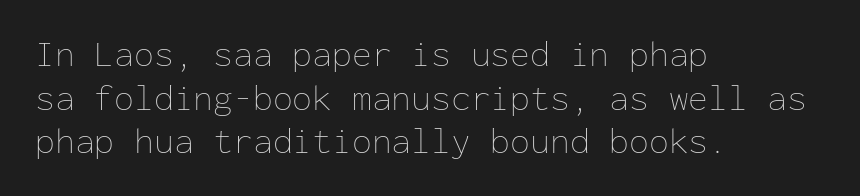
The image shows 36 px thin type, upright, monospaced; set left-aligned, line spacing 1.21x, normal letter spacing, not underlined; low stroke contrast and a medium x-height.
